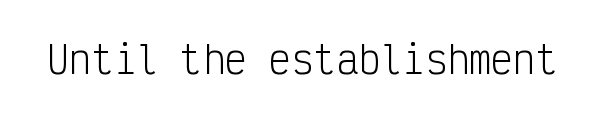
{"serif": "no", "italic": "no", "bold": "no", "weight": "light", "width": "condensed", "stroke_contrast": "low", "x_height": "medium", "monospaced": "yes", "underline": "no", "letter_spacing": "normal", "letter_spacing_em": 0.0, "glyph_px": 37}
